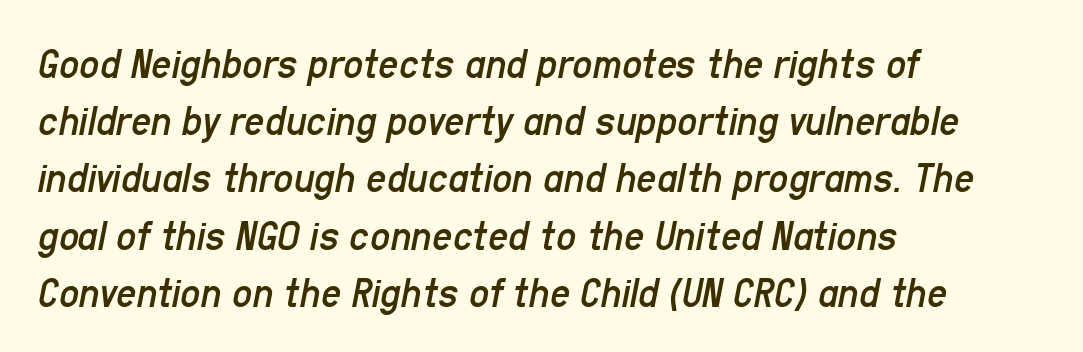
The image shows 44 px regular-weight, condensed type, italic (leaning right); set left-aligned, normal line spacing (1.3x), normal letter spacing, not underlined; low stroke contrast and a medium x-height.
